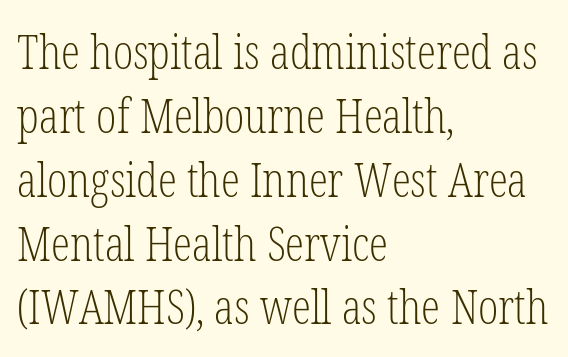
Q: Is the text bold? A: No.
Q: Is the text italic (slanted)? A: No, it is upright.
Q: Is the typeface a serif or a sans-serif typeface? A: Serif.
Q: Is the text underlined? A: No.
Q: How is the paragraph aligned? A: Left-aligned.
Q: Is the spacing between letters normal or unusually wide? A: Normal.
Q: Is the spacing between lines tight, normal or loose? A: Normal.
Q: Width (condensed, normal, or wide)? A: Condensed.
Q: Stroke contrast? A: Low.
Q: x-height? A: Medium.
Q: Monospaced? A: No.
